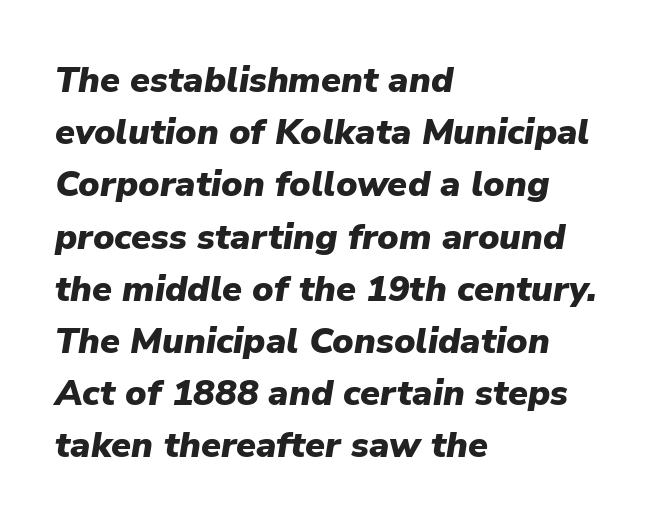
Underline: absent. A student would call this left alignment; a typographer would say flush left, rag right. What weight is shown? A full bold with thick strokes. The tracking reads as untouched default to a designer's eye. Think of a printed novel: that variable character pitch is what you see here. The face used here has a pronounced slope to its letters.
